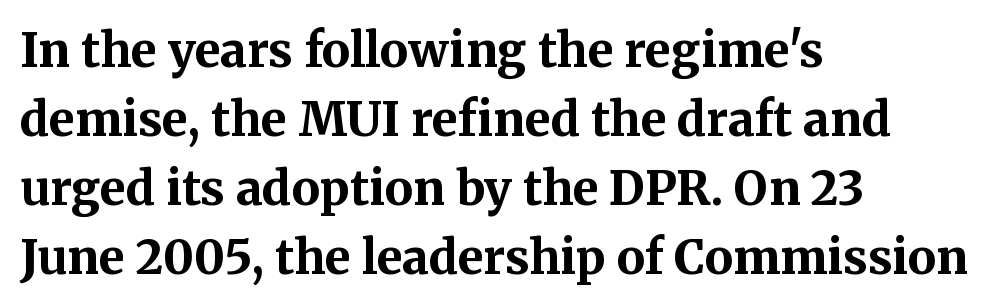
The type sits square on the baseline with zero lean. Characters follow at the spacing the type designer built in. Evenly set lines give the paragraph a standard silhouette. Only glyphs here, with clear space below each row. The rendering uses natural spacing where letterforms have individual widths.
